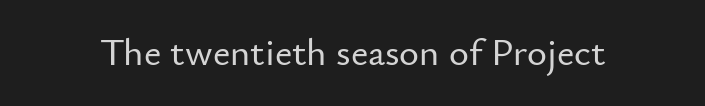
{"serif": "no", "italic": "no", "width": "normal", "stroke_contrast": "low", "x_height": "small", "monospaced": "no", "underline": "no", "letter_spacing": "normal", "letter_spacing_em": 0.0, "glyph_px": 38}
